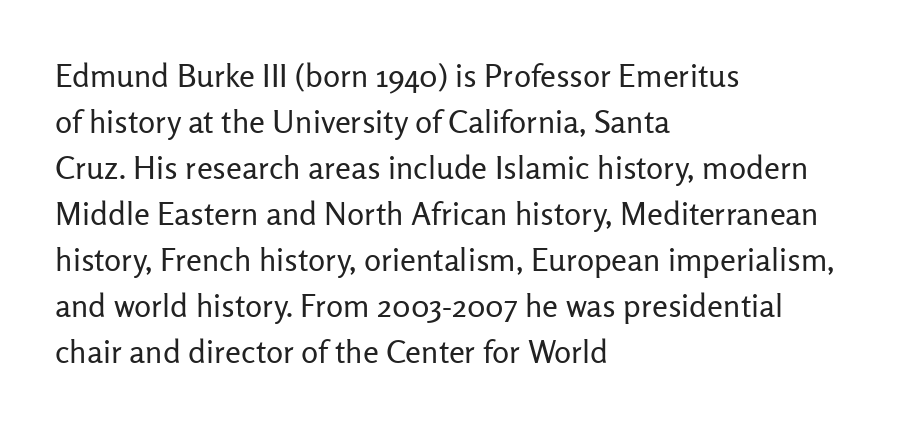
The font family rendered here belongs to the sans-serif group. Note the varied advance widths — an 'i' is clearly narrower than an 'm'. Bare-footed words on every line. The horizontal fit of the characters is conventional and even.
